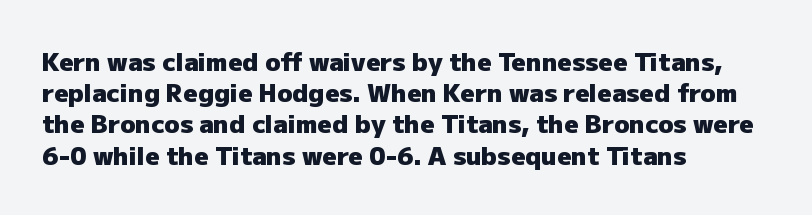
The image shows 25 px bold type, upright; set left-aligned, normal line spacing (1.25x), normal letter spacing, not underlined.
